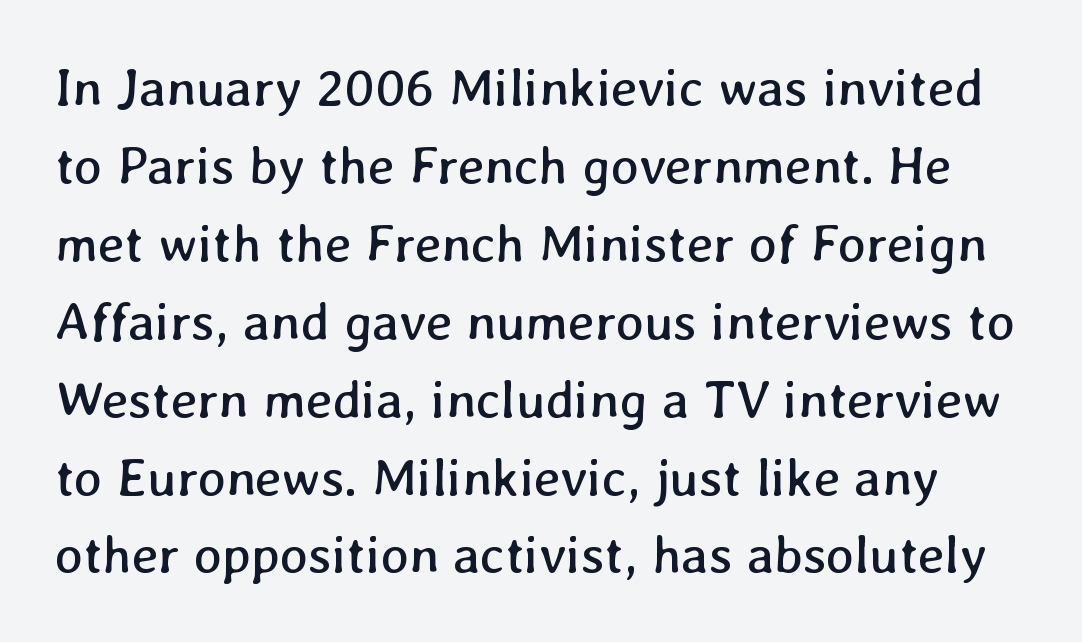
The image shows 53 px regular-weight type; set normal line spacing (1.47x), normal letter spacing, not underlined; low stroke contrast and a medium x-height.
